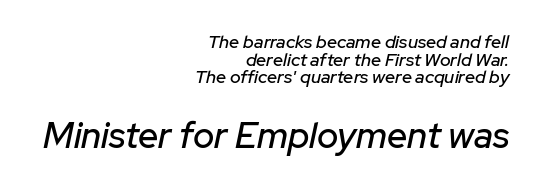
{"italic": "yes", "lean": "right", "slant_degrees": 12, "width": "normal", "stroke_contrast": "low", "x_height": "medium", "monospaced": "no", "underline": "no", "align": "right", "line_spacing": "tight", "line_spacing_ratio": 0.98, "letter_spacing": "normal", "letter_spacing_em": 0.0, "larger_block": "second", "size_ratio": 2.0, "glyph_px": 36}
